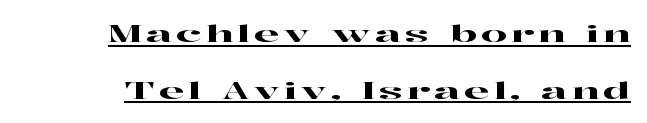
{"italic": "no", "underline": "yes", "line_spacing": "loose", "line_spacing_ratio": 2.46, "glyph_px": 23}
